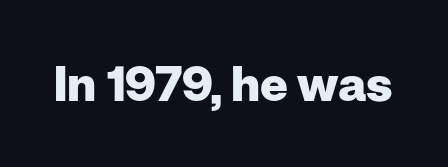
Q: Is the text bold? A: Yes.
Q: Is the text italic (slanted)? A: No, it is upright.
Q: Is the typeface a serif or a sans-serif typeface? A: Sans-serif.
Q: Is the text underlined? A: No.
Q: Is the spacing between letters normal or unusually wide? A: Normal.
Q: Width (condensed, normal, or wide)? A: Normal.
Q: Stroke contrast? A: Low.
Q: x-height? A: Medium.
Q: Monospaced? A: No.
